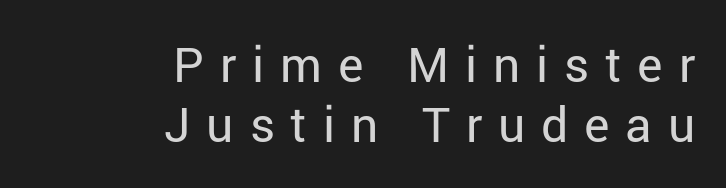
{"serif": "no", "italic": "no", "bold": "no", "weight": "regular", "width": "normal", "stroke_contrast": "low", "x_height": "medium", "monospaced": "no", "underline": "no", "align": "right", "line_spacing": "normal", "line_spacing_ratio": 1.26, "letter_spacing": "wide", "letter_spacing_em": 0.33, "glyph_px": 48}
